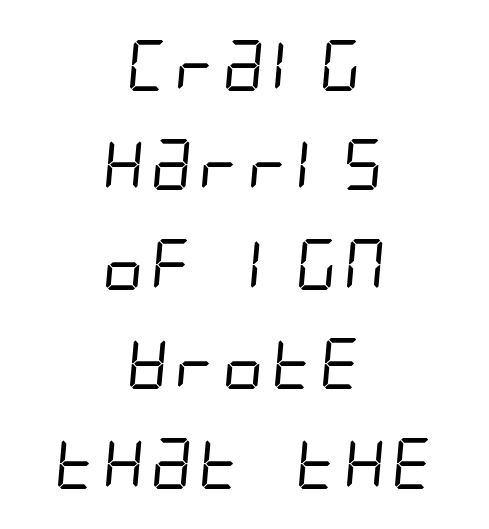
Does the copy run flush right? No — it is centered line by line. These glyphs show unthickened strokes, regular width or finer. The characters display no serif detailing; their extremities are plain. The letters sit at their default tracking, neither squeezed nor spread. The specimen omits any rule beneath the text block's lines.
